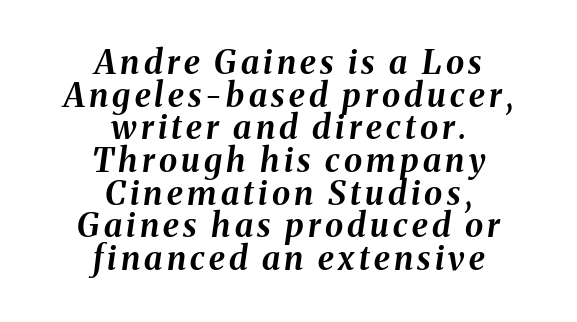
Q: Is the text bold? A: Yes.
Q: Is the text italic (slanted)? A: Yes, it leans right by about 8 degrees.
Q: Is the text underlined? A: No.
Q: How is the paragraph aligned? A: Centered.
Q: Is the spacing between lines tight, normal or loose? A: Tight.
Q: Width (condensed, normal, or wide)? A: Normal.
Q: Stroke contrast? A: Medium.
Q: x-height? A: Medium.
Q: Monospaced? A: No.
